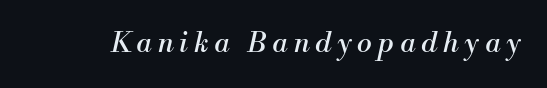
The image shows 28 px regular-weight serif type, italic (leaning right); set unusually wide letter spacing (+0.21 em), not underlined; medium stroke contrast and a small x-height.
